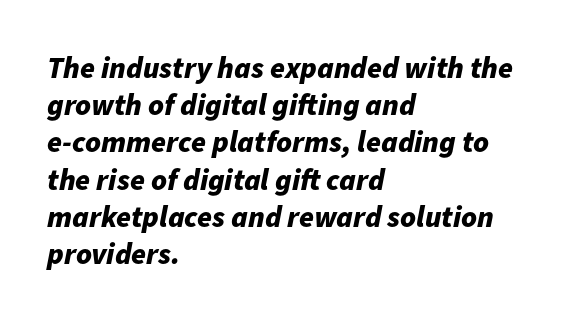
Compared with a centered layout, this one pins lines to the left instead. Nothing unusual about the tracking: characters are spaced as the font intends. As a designer I'd log this as weight 700, bold. The rendering applies a slant to the glyphs. The zone under the glyphs is completely vacant.
